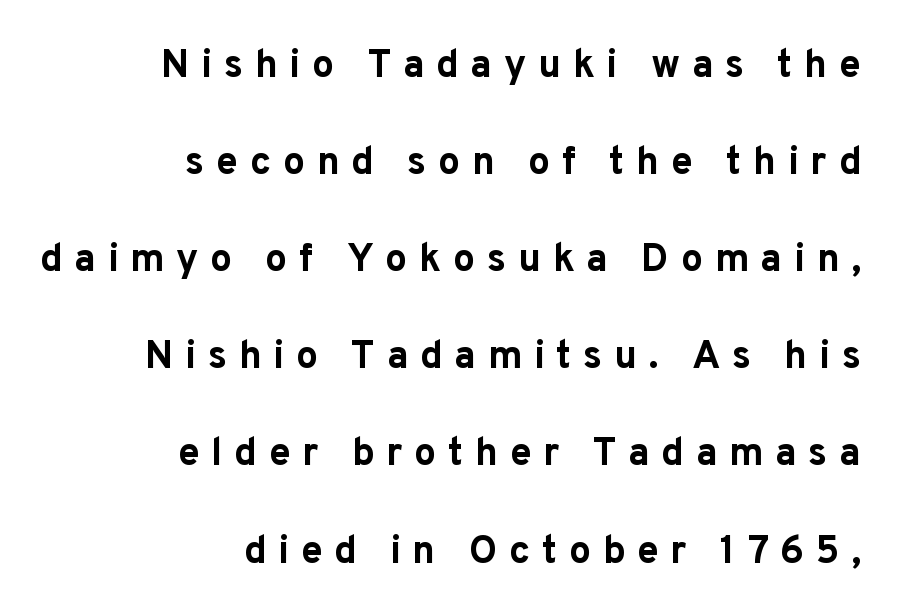
The image shows 39 px bold sans-serif type, upright; set right-aligned, loose line spacing (2.49x), unusually wide letter spacing (+0.3 em), not underlined; low stroke contrast and a medium x-height.
